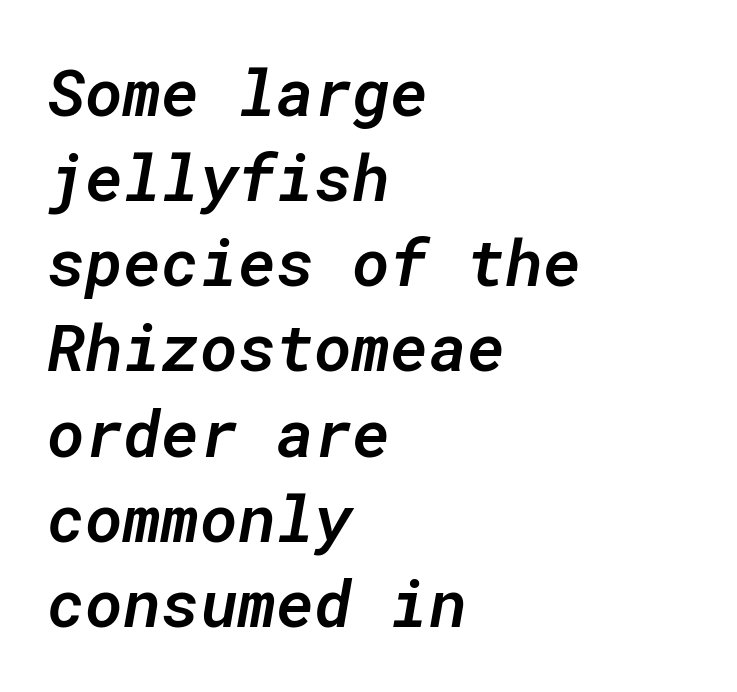
{"italic": "yes", "lean": "right", "slant_degrees": 10, "bold": "semi", "weight": "semibold", "width": "normal", "stroke_contrast": "low", "x_height": "medium", "monospaced": "yes", "underline": "no", "align": "left", "line_spacing": "normal", "line_spacing_ratio": 1.31, "letter_spacing": "normal", "letter_spacing_em": 0.0, "glyph_px": 65}
